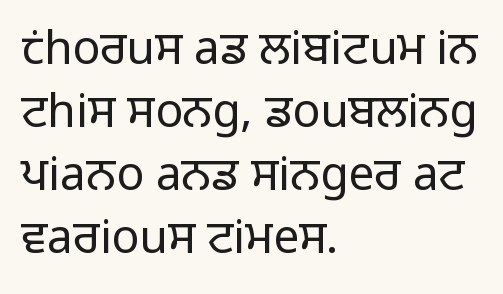
Q: Is the text bold? A: No.
Q: Is the text italic (slanted)? A: No, it is upright.
Q: Is the typeface a serif or a sans-serif typeface? A: Sans-serif.
Q: Is the text underlined? A: No.
Q: How is the paragraph aligned? A: Left-aligned.
Q: Is the spacing between letters normal or unusually wide? A: Normal.
Q: Is the spacing between lines tight, normal or loose? A: Normal.
Q: Width (condensed, normal, or wide)? A: Normal.
Q: Stroke contrast? A: Low.
Q: x-height? A: Medium.
Q: Monospaced? A: No.
